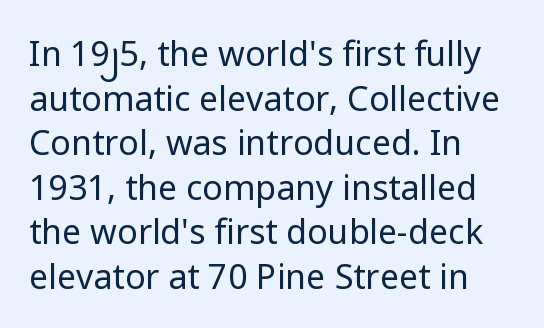
The image shows 34 px regular-weight sans-serif type, upright; set left-aligned, normal line spacing (1.31x), normal letter spacing, not underlined; low stroke contrast and a medium x-height.
